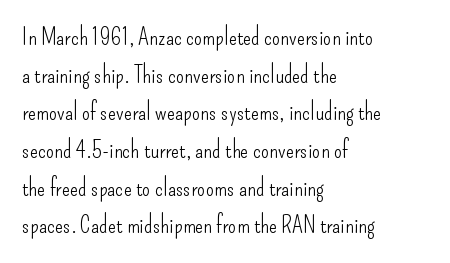
The image shows 24 px text type, upright; set left-aligned, normal line spacing (1.57x), normal letter spacing, not underlined.
